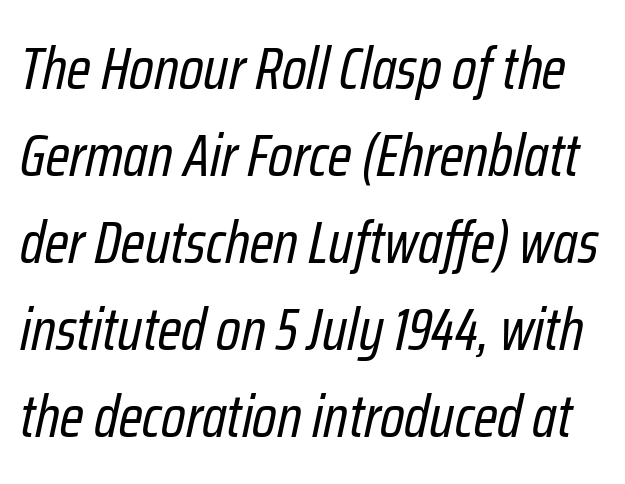
Words float on clear page, feet unadorned. Line spacing here is normal. Is the type slanted? Yes — the strokes lean at a clear angle. Compared with typical body copy, the letter spacing here is the same. Do the characters align in a grid? No, the font is proportional.
